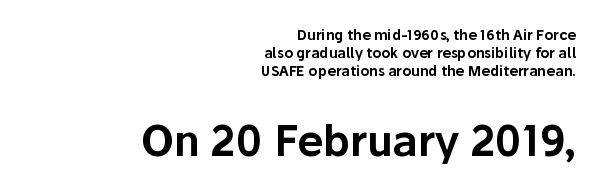
The image shows 42 px sans-serif type, upright; set right-aligned, normal line spacing (1.29x), normal letter spacing, not underlined; the second (bottom) block is 3.0x larger; low stroke contrast and a medium x-height.
